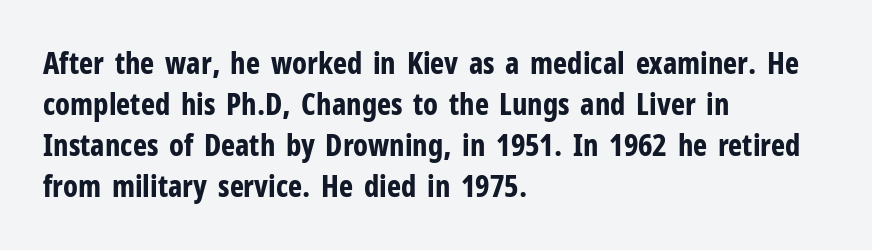
{"serif": "no", "italic": "no", "bold": "yes", "weight": "bold", "width": "condensed", "stroke_contrast": "low", "x_height": "medium", "monospaced": "no", "underline": "no", "align": "left", "line_spacing": "normal", "line_spacing_ratio": 1.37, "letter_spacing": "normal", "letter_spacing_em": 0.0, "glyph_px": 30}
